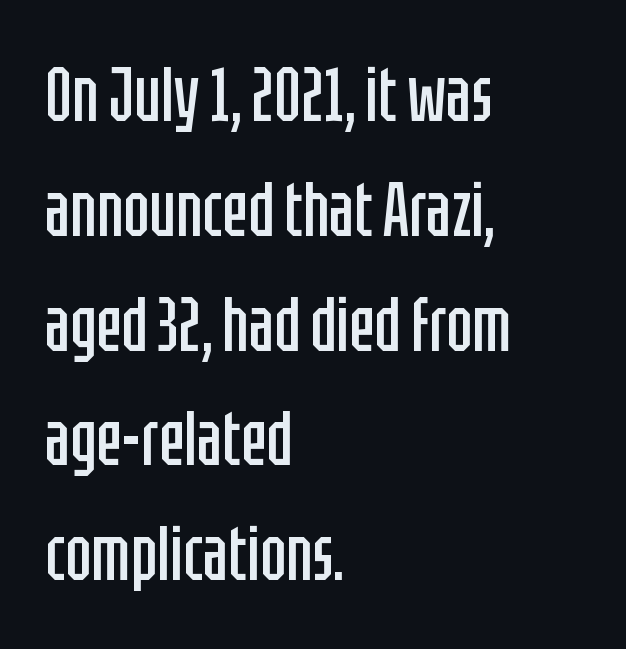
Q: Is the text bold? A: No.
Q: Is the text italic (slanted)? A: No, it is upright.
Q: Is the typeface a serif or a sans-serif typeface? A: Sans-serif.
Q: Is the text underlined? A: No.
Q: How is the paragraph aligned? A: Left-aligned.
Q: Is the spacing between letters normal or unusually wide? A: Normal.
Q: Is the spacing between lines tight, normal or loose? A: Normal.
Q: Width (condensed, normal, or wide)? A: Condensed.
Q: Stroke contrast? A: Low.
Q: x-height? A: Large.
Q: Monospaced? A: No.
